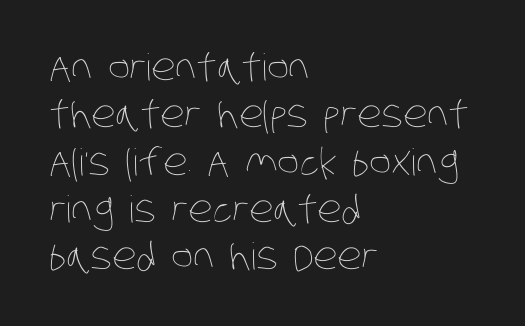
{"bold": "no", "weight": "thin", "width": "condensed", "stroke_contrast": "low", "x_height": "large", "monospaced": "no", "underline": "no", "align": "left", "line_spacing": "normal", "line_spacing_ratio": 1.28, "letter_spacing": "normal", "letter_spacing_em": 0.0, "glyph_px": 37}
